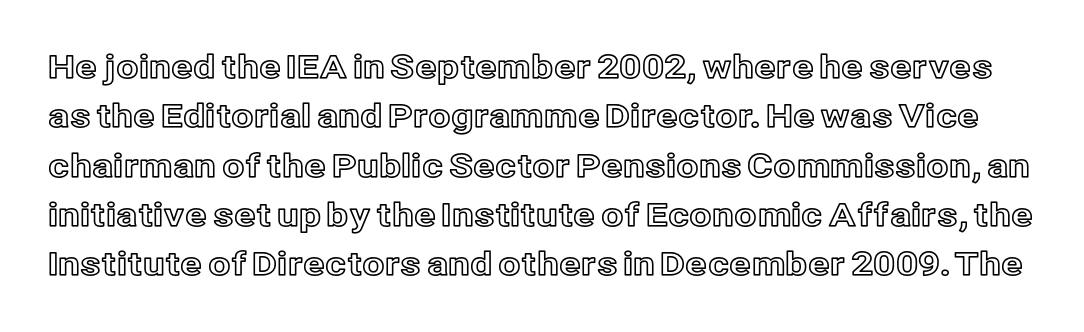
The image shows 32 px text type, upright; set normal line spacing (1.54x), normal letter spacing, not underlined; a medium x-height.
